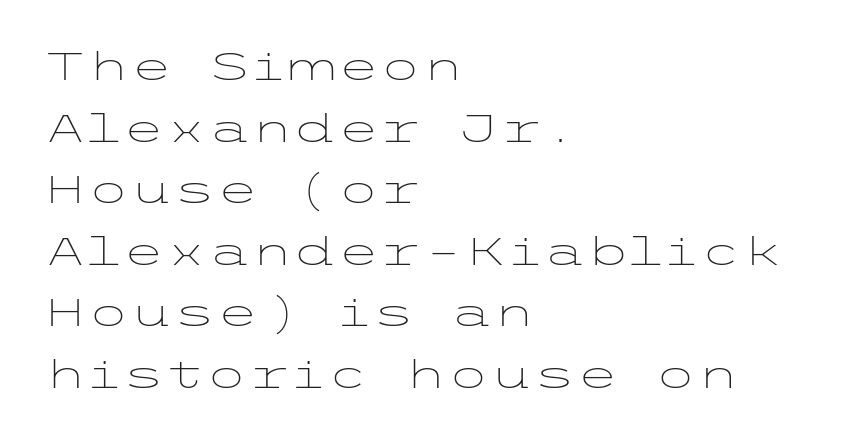
{"serif": "no", "italic": "no", "bold": "no", "weight": "light", "width": "wide", "stroke_contrast": "low", "x_height": "medium", "underline": "no", "align": "left", "line_spacing": "normal", "line_spacing_ratio": 1.58, "letter_spacing": "normal", "letter_spacing_em": 0.0, "glyph_px": 39}
